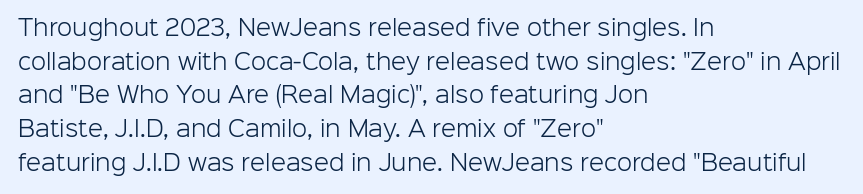
Q: Is the text bold? A: No.
Q: Is the text italic (slanted)? A: No, it is upright.
Q: Is the text underlined? A: No.
Q: How is the paragraph aligned? A: Left-aligned.
Q: Is the spacing between letters normal or unusually wide? A: Normal.
Q: Is the spacing between lines tight, normal or loose? A: Normal.
